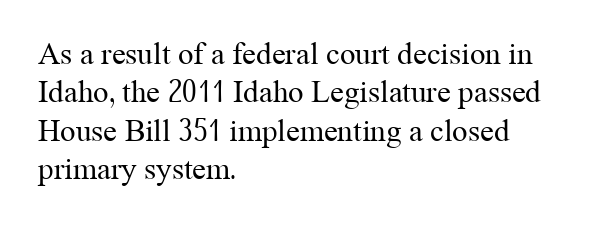
{"serif": "yes", "italic": "no", "bold": "no", "weight": "regular", "width": "normal", "stroke_contrast": "medium", "x_height": "medium", "monospaced": "no", "underline": "no", "align": "left", "line_spacing_ratio": 1.24, "letter_spacing": "normal", "letter_spacing_em": 0.0, "glyph_px": 31}
